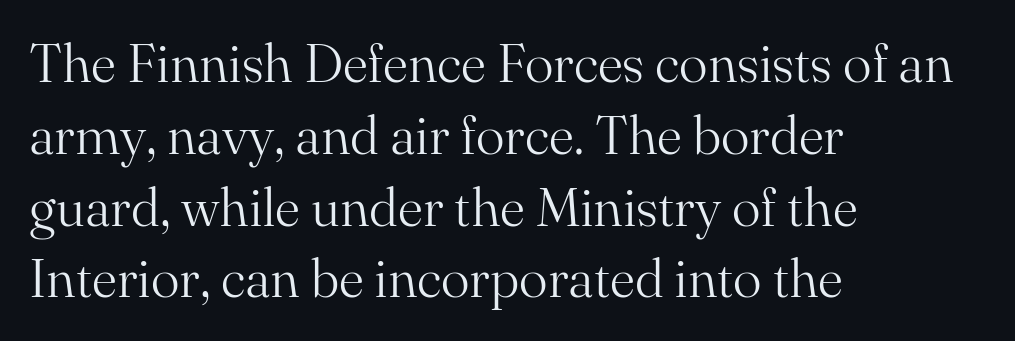
The image shows 54 px light serif type, upright; set left-aligned, normal line spacing (1.33x), normal letter spacing, not underlined; medium stroke contrast and a small x-height.
